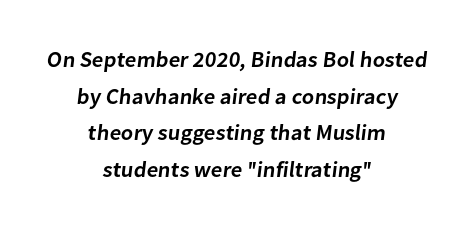
{"bold": "semi", "underline": "no", "align": "center", "line_spacing": "normal", "line_spacing_ratio": 1.67, "letter_spacing": "normal", "letter_spacing_em": 0.0, "glyph_px": 22}
